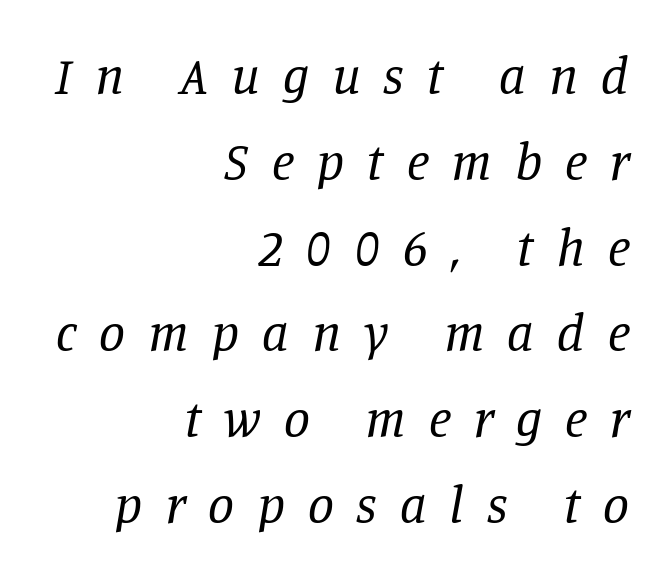
Is the letter spacing exaggerated? Yes — the characters are pushed far apart. A typesetter would label this face a serif. The ragged edge is on the left, which tells us the setting is flush right. Each row of text sits above clean, open space.
